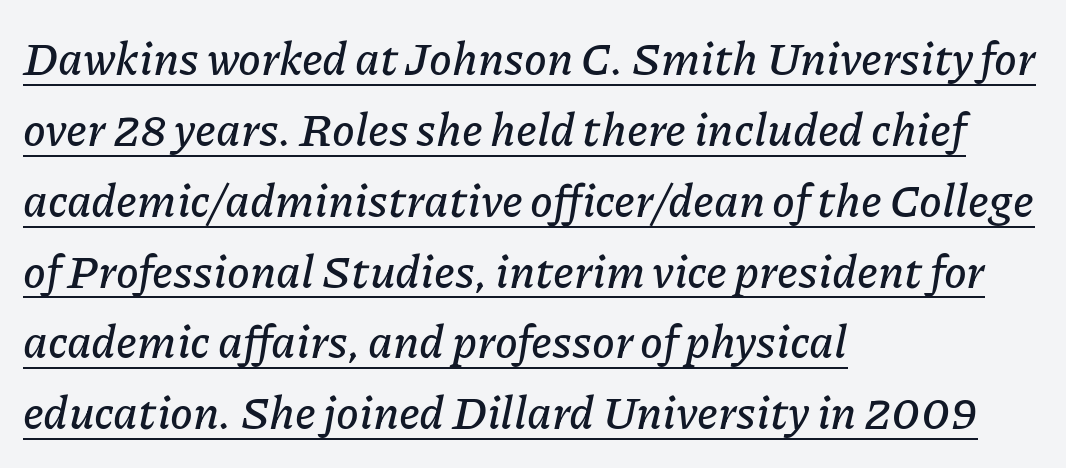
Q: Is the text italic (slanted)? A: Yes, it leans right by about 11 degrees.
Q: Is the text underlined? A: Yes.
Q: How is the paragraph aligned? A: Left-aligned.
Q: Is the spacing between letters normal or unusually wide? A: Normal.
Q: Is the spacing between lines tight, normal or loose? A: Normal.
Q: Width (condensed, normal, or wide)? A: Normal.
Q: Stroke contrast? A: Low.
Q: x-height? A: Medium.
Q: Monospaced? A: No.
